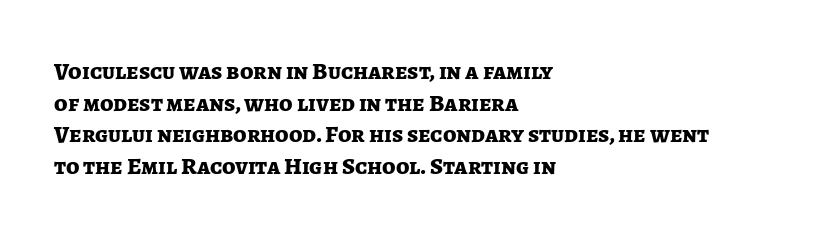
Honestly, the letter spacing is just normal — you wouldn't notice it. One glance says typical: line gaps are just what's usual. These lines stack with their left ends in a neat column. The type sits square on the baseline with zero lean. Descender tails drop into unmarked territory. How heavy is the stroke? Heavy — this is a bold.
